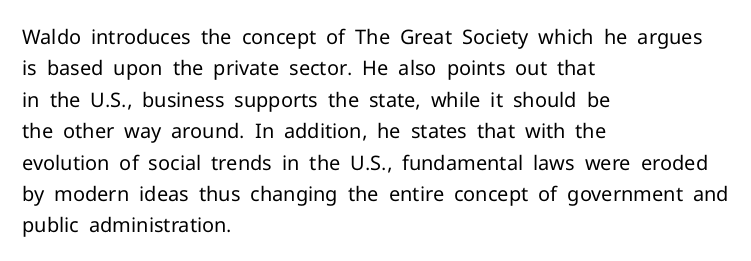
{"italic": "no", "bold": "no", "underline": "no", "align": "left", "line_spacing": "normal", "line_spacing_ratio": 1.57, "letter_spacing": "normal", "letter_spacing_em": 0.0, "glyph_px": 20}
